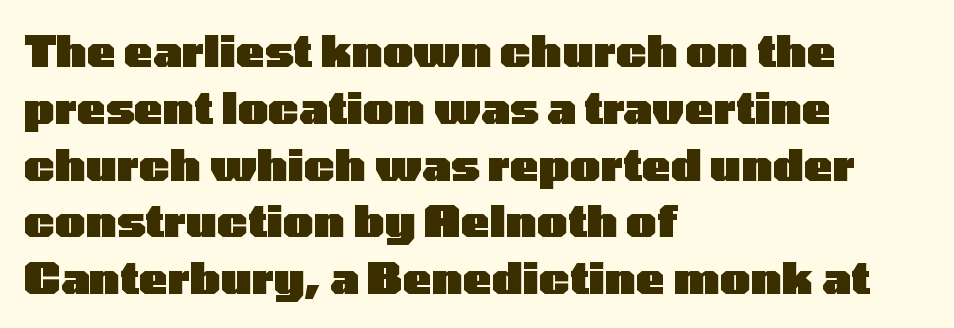
Q: Is the text bold? A: Yes.
Q: Is the text italic (slanted)? A: No, it is upright.
Q: Is the typeface a serif or a sans-serif typeface? A: Sans-serif.
Q: Is the text underlined? A: No.
Q: How is the paragraph aligned? A: Left-aligned.
Q: Is the spacing between letters normal or unusually wide? A: Normal.
Q: Is the spacing between lines tight, normal or loose? A: Normal.
Q: Width (condensed, normal, or wide)? A: Wide.
Q: Stroke contrast? A: Low.
Q: x-height? A: Medium.
Q: Monospaced? A: No.
